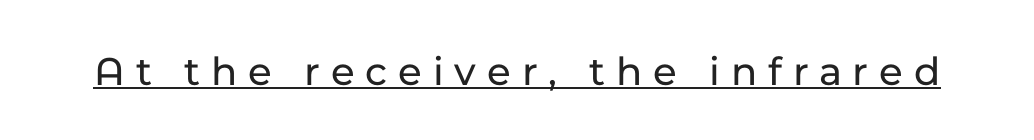
Each letter keeps its own natural width here, so spacing adapts to shape. The tracking reads as deliberately expanded to a designer's eye. Nope, no serifs anywhere on these letters. Glance below the letters and you will spot a drawn line. Posture: straight, roman, zero tilt.
